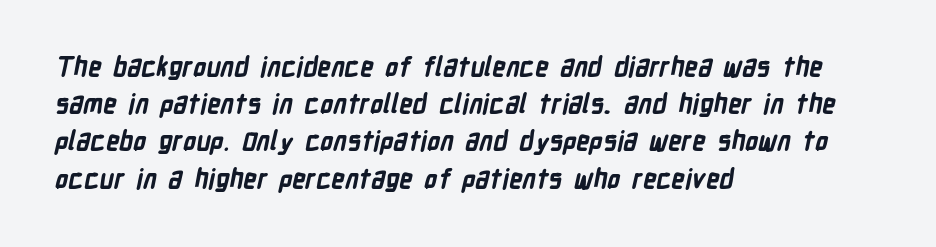
The letters are bold, with thick, heavy strokes. Anything drawn beneath the words? Only blank space. Students, observe: this is what conventionally led text looks like. The rag falls on the right side of this text block. Is the letter spacing exaggerated? No — it looks like the ordinary default.
